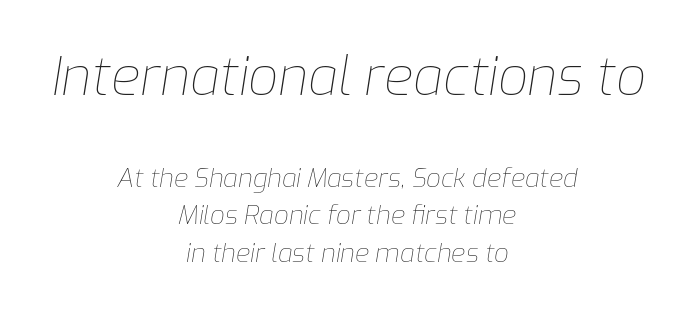
Q: Is the text bold? A: No.
Q: Is the text italic (slanted)? A: Yes, it leans right by about 9 degrees.
Q: Is the text underlined? A: No.
Q: How is the paragraph aligned? A: Centered.
Q: Is the spacing between letters normal or unusually wide? A: Normal.
Q: Is the spacing between lines tight, normal or loose? A: Normal.
Q: Which block of text is set in a larger size, the first (top) or the second (bottom)? A: The first (top) one.
Q: Width (condensed, normal, or wide)? A: Normal.
Q: Stroke contrast? A: Low.
Q: x-height? A: Medium.
Q: Monospaced? A: No.
